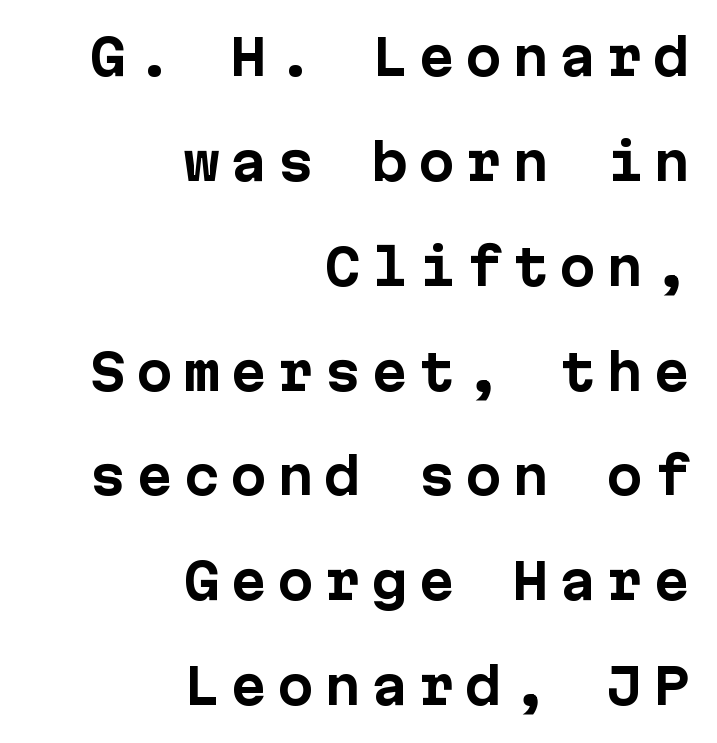
{"serif": "no", "italic": "no", "bold": "yes", "weight": "bold", "width": "normal", "stroke_contrast": "low", "x_height": "medium", "monospaced": "yes", "underline": "no", "align": "right", "line_spacing": "loose", "line_spacing_ratio": 2.14, "letter_spacing": "wide", "letter_spacing_em": 0.21, "glyph_px": 49}
